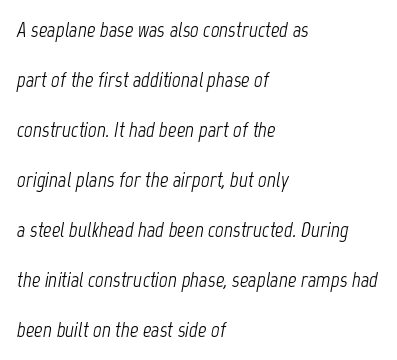
The image shows 21 px text type, italic (leaning right); set left-aligned, loose line spacing (2.38x), normal letter spacing, not underlined.
